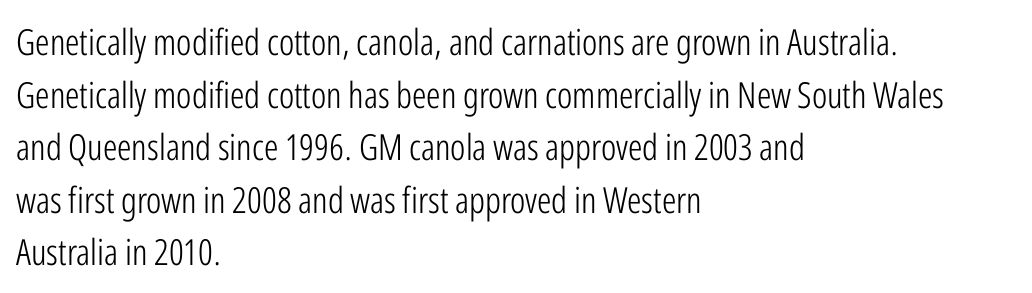
Typeset ragged right — the left edge is the straight one. Bare-footed words on every line. Looks like regular typesetting: each glyph gets only the width it needs. This sample uses plain, unmodified letter spacing. The line-height multiplier appears to be the usual default. Weight: in the light-to-regular range.
